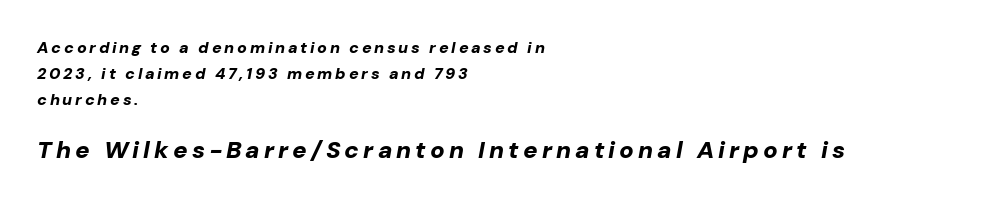
Students, this is bold: see how much ink each stroke carries. Is the block centered? No — it sits flush against the left margin. The area under the type is left untouched. Quick note: interline space is typical. Observe the lean: these are italic letterforms.
